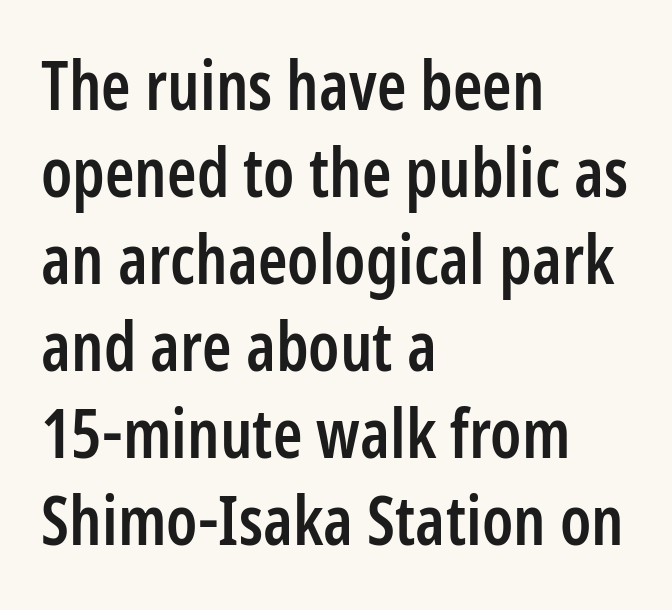
Check under the words: just untouched page. What kind of face is this? One without serifs — a sans. You could not count columns in this text — the font is proportionally spaced. Leftover space on each line is placed entirely after the last word. A semibold gives these letters moderate extra thickness, short of bold.
